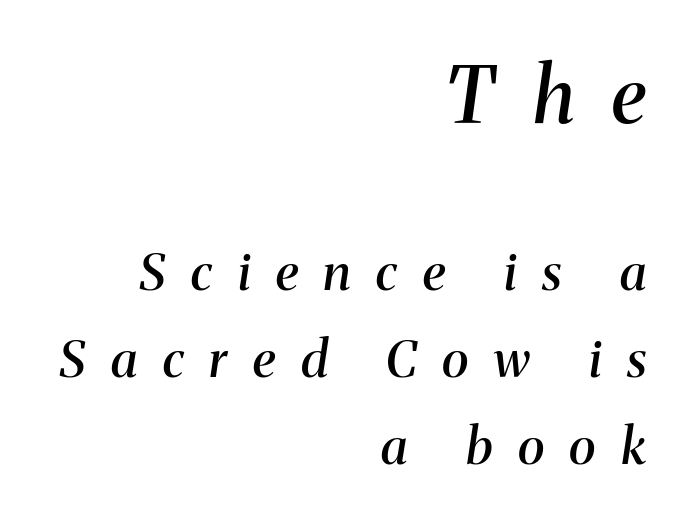
{"serif": "yes", "italic": "yes", "lean": "right", "slant_degrees": 8, "bold": "semi", "weight": "semibold", "width": "normal", "stroke_contrast": "medium", "x_height": "medium", "monospaced": "no", "underline": "no", "align": "right", "line_spacing": "normal", "line_spacing_ratio": 1.7, "letter_spacing": "wide", "letter_spacing_em": 0.5, "larger_block": "first", "size_ratio": 1.51, "glyph_px": 77}
